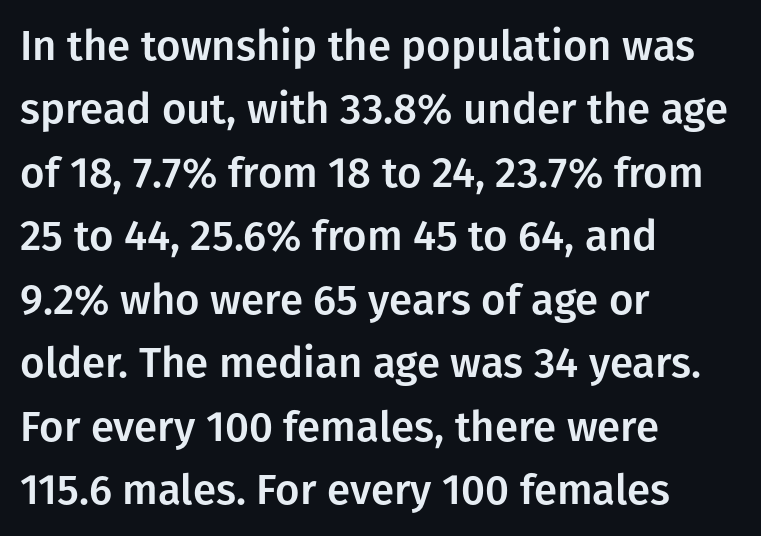
The image shows 42 px sans-serif type, upright; set left-aligned, normal line spacing (1.51x), normal letter spacing, not underlined; low stroke contrast and a medium x-height.
